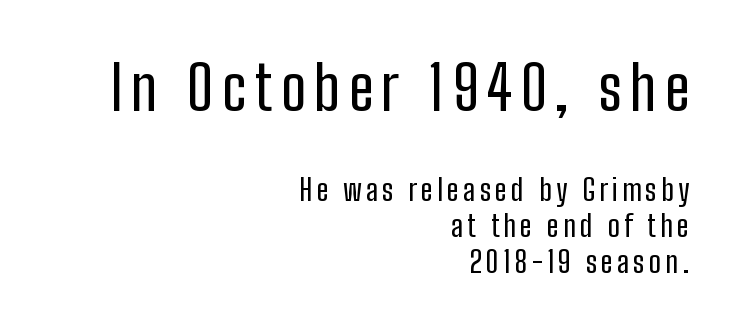
{"serif": "no", "italic": "no", "width": "condensed", "stroke_contrast": "low", "x_height": "medium", "monospaced": "no", "underline": "no", "align": "right", "line_spacing_ratio": 1.19, "larger_block": "first", "size_ratio": 2.03, "glyph_px": 61}
